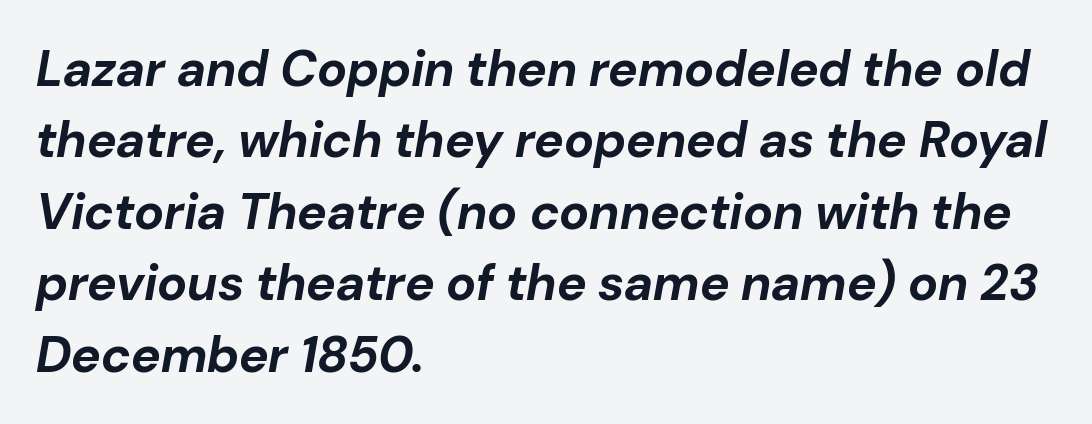
You could call the tracking neutral — neither tight nor loose. Quick note: interline space is typical. Check the space under the baseline: it is left empty. Weight check: bold — yes, fully. This sample has the flowing, uneven cadence of proportional lettering. Does the lettering tilt? It does — this is italic.
